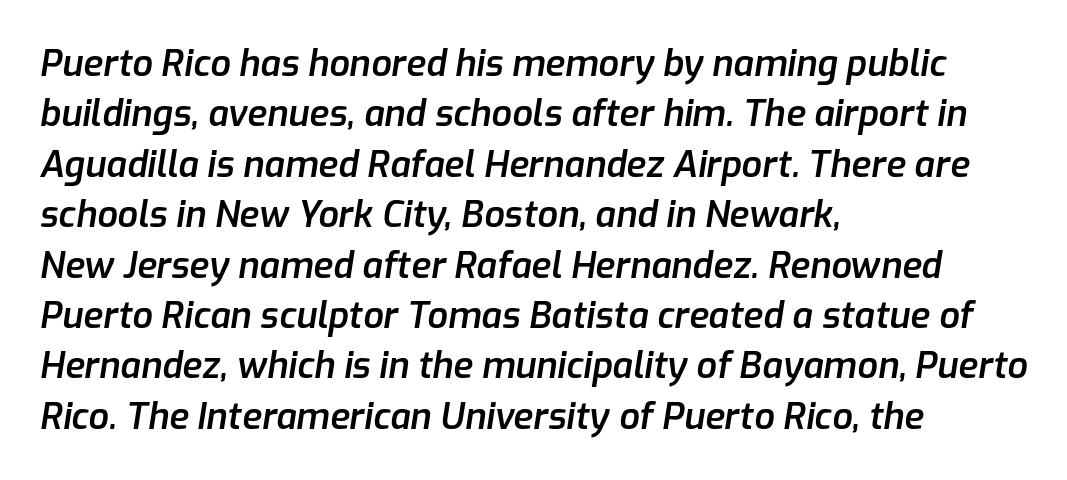
No extra tracking has been applied to these lines. Descenders hang freely into open space. This is moderately heavy type, rendered in semibold. The glyphs look as if they've been sheared to an angle. The passage shown is typed in a proportional face where columns would drift.
